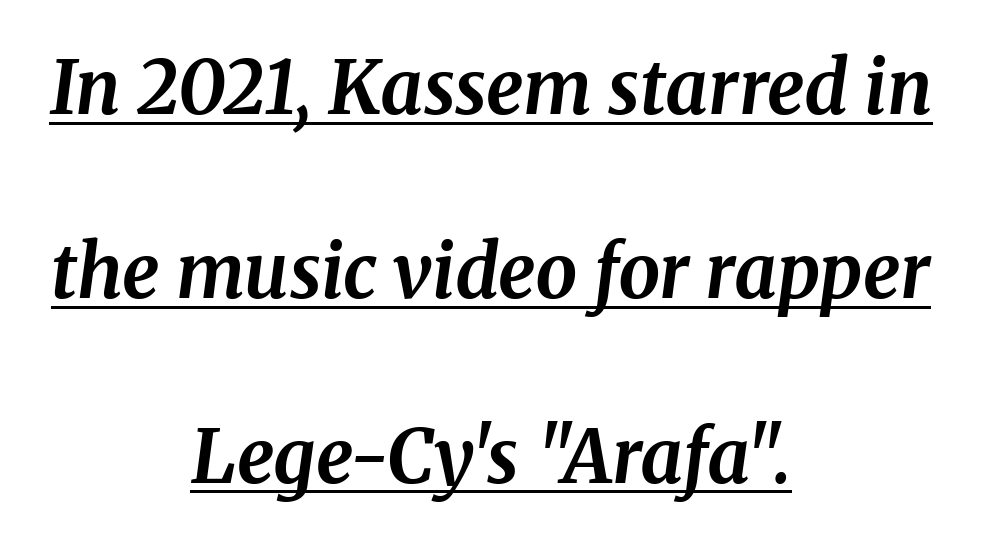
Horizontal bands of white between lines are thick stripes. The rendering keeps characters at their native spacing. Centered paragraph, ragged on both sides. In terms of letterform style, serifs are clearly present. The face used here has the dense, thick strokes of a bold. Character widths vary here, with narrow letters taking less room than wide ones.
